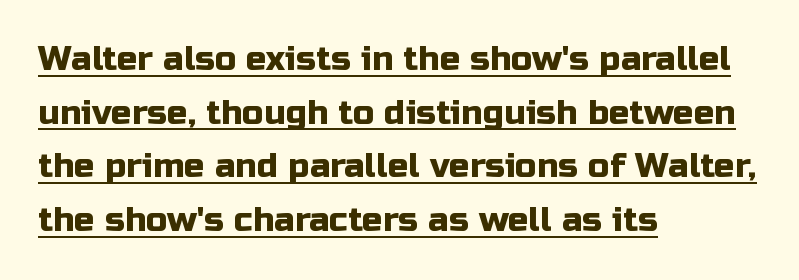
{"serif": "no", "italic": "no", "width": "normal", "stroke_contrast": "low", "x_height": "medium", "monospaced": "no", "underline": "yes", "align": "left", "line_spacing": "normal", "line_spacing_ratio": 1.58, "letter_spacing": "normal", "letter_spacing_em": 0.0, "glyph_px": 34}
